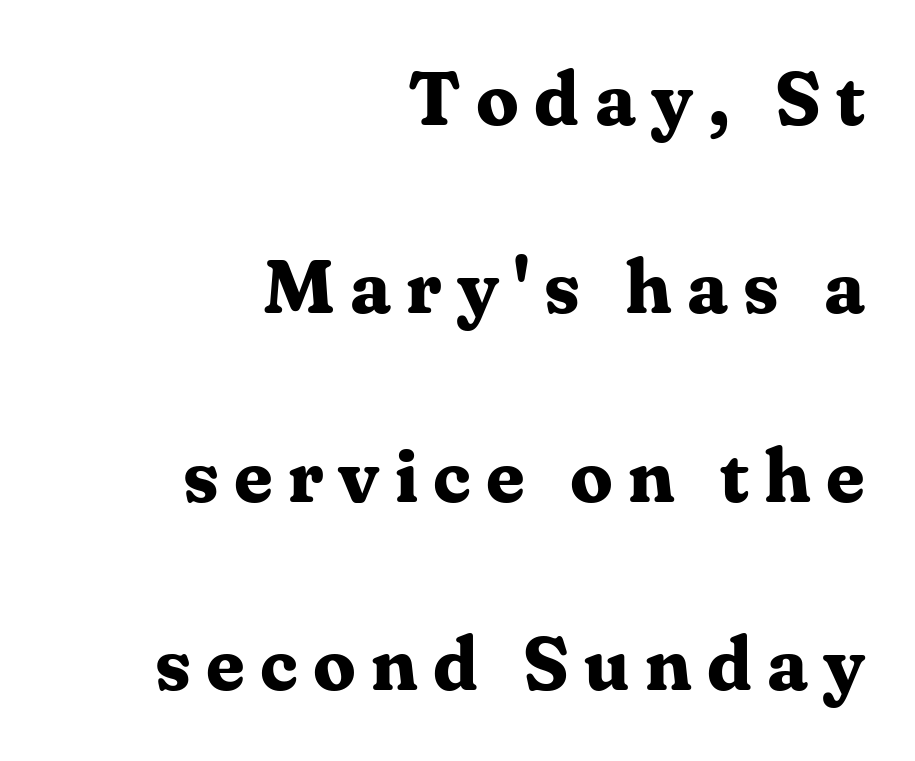
Q: Is the text bold? A: Yes.
Q: Is the text italic (slanted)? A: No, it is upright.
Q: Is the typeface a serif or a sans-serif typeface? A: Serif.
Q: Is the text underlined? A: No.
Q: How is the paragraph aligned? A: Right-aligned.
Q: Is the spacing between letters normal or unusually wide? A: Unusually wide.
Q: Is the spacing between lines tight, normal or loose? A: Loose.
Q: Width (condensed, normal, or wide)? A: Normal.
Q: Stroke contrast? A: Medium.
Q: x-height? A: Medium.
Q: Monospaced? A: No.
